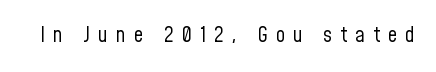
Substantial extra tracking has been applied to these lines. Italic: no, the glyphs are upright roman. Check the space under the baseline: it is left empty. Weight: regular or lighter.
